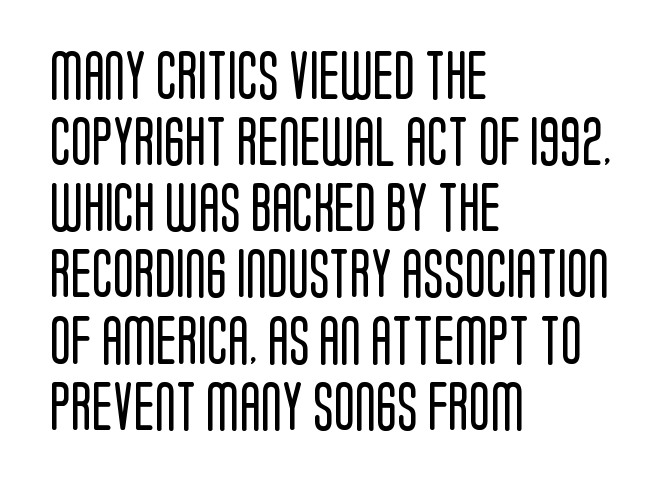
Q: Is the text bold? A: No.
Q: Is the text italic (slanted)? A: No, it is upright.
Q: Is the typeface a serif or a sans-serif typeface? A: Sans-serif.
Q: Is the text underlined? A: No.
Q: How is the paragraph aligned? A: Left-aligned.
Q: Is the spacing between letters normal or unusually wide? A: Normal.
Q: Is the spacing between lines tight, normal or loose? A: Normal.
Q: Width (condensed, normal, or wide)? A: Condensed.
Q: Stroke contrast? A: Low.
Q: x-height? A: Large.
Q: Monospaced? A: No.
